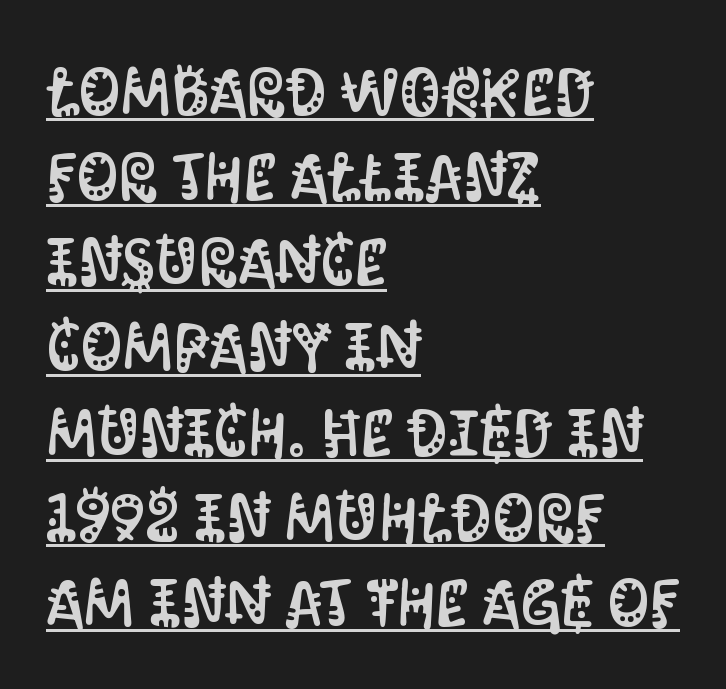
Q: Is the text italic (slanted)? A: No, it is upright.
Q: Is the typeface a serif or a sans-serif typeface? A: Sans-serif.
Q: Is the text underlined? A: Yes.
Q: How is the paragraph aligned? A: Left-aligned.
Q: Is the spacing between letters normal or unusually wide? A: Normal.
Q: Is the spacing between lines tight, normal or loose? A: Normal.
Q: Width (condensed, normal, or wide)? A: Condensed.
Q: Stroke contrast? A: Medium.
Q: x-height? A: Large.
Q: Monospaced? A: No.
